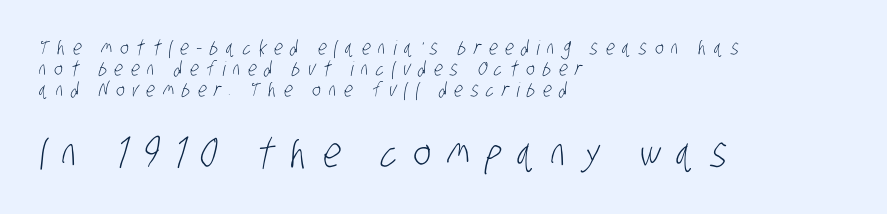
{"serif": "no", "bold": "no", "weight": "light", "width": "condensed", "stroke_contrast": "low", "x_height": "large", "monospaced": "no", "underline": "no", "align": "left", "line_spacing": "tight", "line_spacing_ratio": 1.04, "letter_spacing": "wide", "letter_spacing_em": 0.39, "larger_block": "second", "size_ratio": 2.05, "glyph_px": 41}
